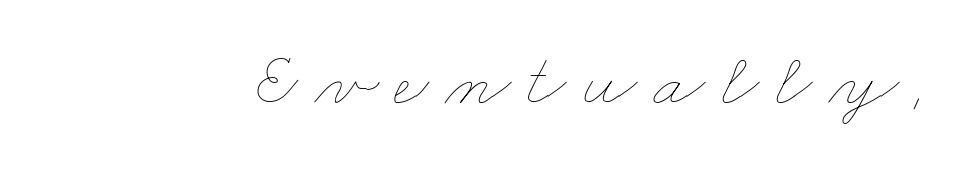
{"bold": "no", "weight": "thin", "width": "wide", "stroke_contrast": "low", "x_height": "small", "monospaced": "no", "underline": "no", "letter_spacing": "wide", "letter_spacing_em": 0.21, "glyph_px": 76}
